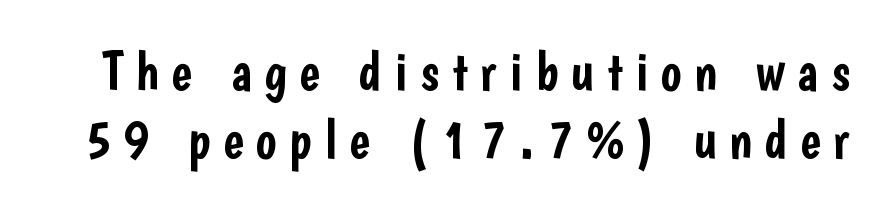
Glyph-to-glyph distance is far greater than everyday printed text. If you drew a line through each stem, it would be perfectly vertical. Each row of text sits above clean, open space. Looks like regular typesetting: each glyph gets only the width it needs. Nope, no serifs anywhere on these letters.
